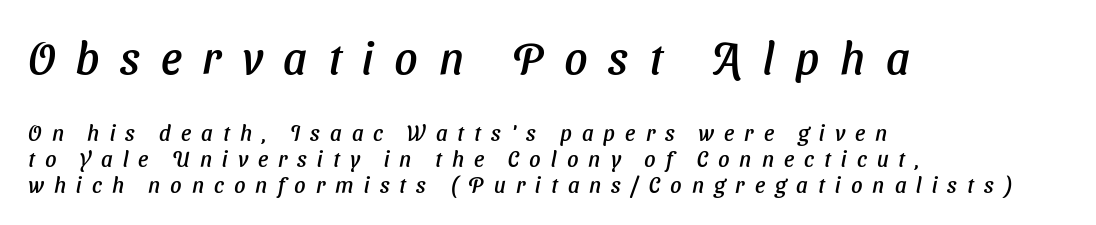
The image shows 45 px text type, italic (leaning right); set left-aligned, line spacing 1.19x, unusually wide letter spacing (+0.46 em), not underlined; the first (top) block is 2.05x larger; low stroke contrast and a medium x-height.
